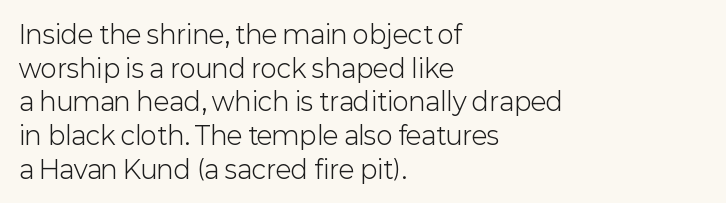
Honestly, there is no underline to notice here at all. When letters stand straight like this, we call the style roman or upright. The passage shown stacks its lines at a standard gap. Horizontal alignment here is leftward, the default for most running prose. Ink coverage per letter is moderate at most.
